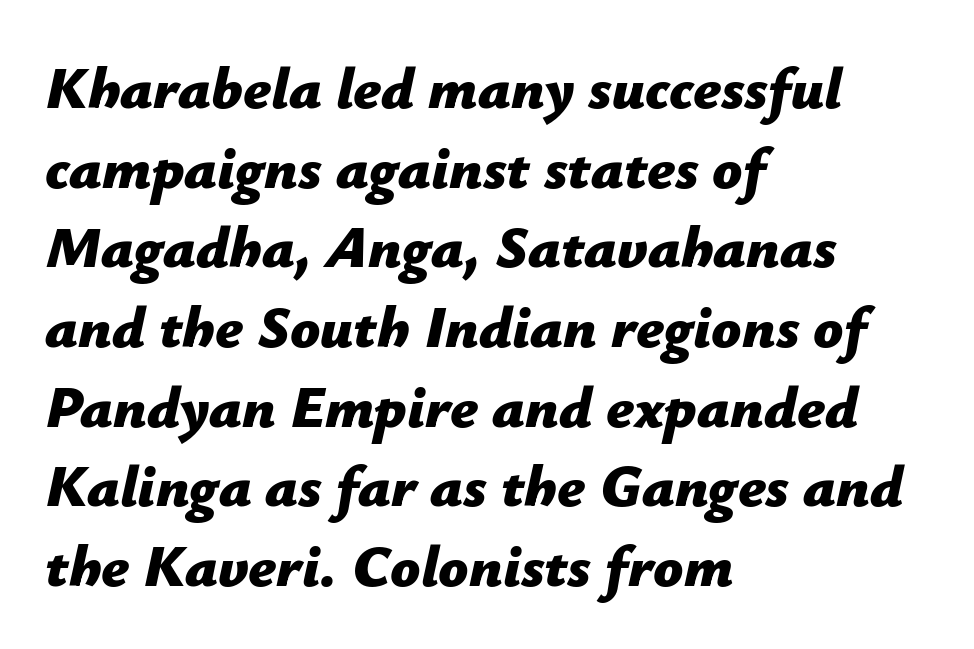
The image shows 59 px bold type, italic (leaning right); set left-aligned, normal line spacing (1.35x), normal letter spacing, not underlined; low stroke contrast and a medium x-height.
